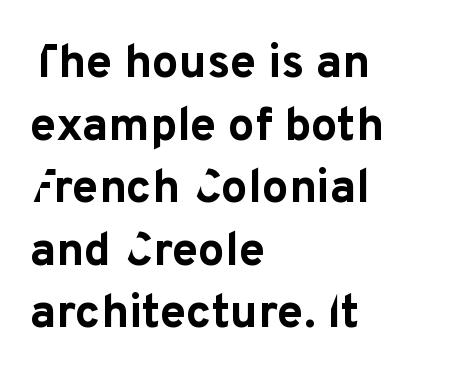
Q: Is the text bold? A: Yes.
Q: Is the text italic (slanted)? A: No, it is upright.
Q: Is the typeface a serif or a sans-serif typeface? A: Sans-serif.
Q: Is the text underlined? A: No.
Q: How is the paragraph aligned? A: Left-aligned.
Q: Is the spacing between letters normal or unusually wide? A: Normal.
Q: Is the spacing between lines tight, normal or loose? A: Normal.
Q: Width (condensed, normal, or wide)? A: Normal.
Q: Stroke contrast? A: Low.
Q: x-height? A: Medium.
Q: Monospaced? A: No.
